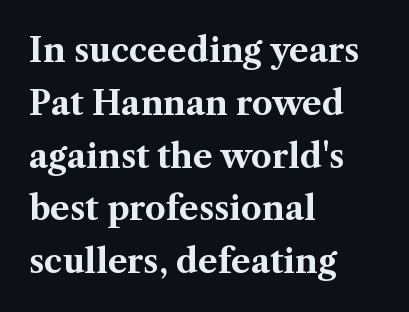
Does the type have serifs? Yes, each stem ends in a small foot. The rendering keeps characters at their native spacing. Weight check: bold — yes, fully. Proportional: the letters do not fall into vertical columns. Each row of text sits above clean, open space. Line starts are locked; line ends wander.
